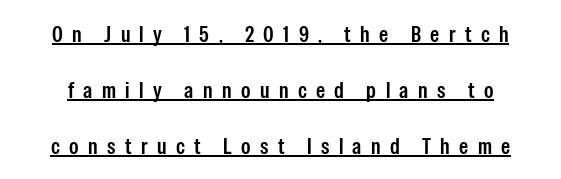
{"italic": "no", "underline": "yes", "line_spacing": "loose", "line_spacing_ratio": 2.43, "letter_spacing": "wide", "letter_spacing_em": 0.41, "glyph_px": 23}
